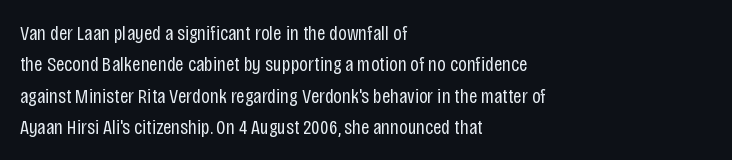
Q: Is the text bold? A: No.
Q: Is the text italic (slanted)? A: No, it is upright.
Q: Is the text underlined? A: No.
Q: How is the paragraph aligned? A: Left-aligned.
Q: Is the spacing between letters normal or unusually wide? A: Normal.
Q: Is the spacing between lines tight, normal or loose? A: Normal.
